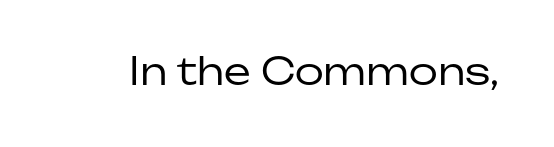
Q: Is the text bold? A: No.
Q: Is the text italic (slanted)? A: No, it is upright.
Q: Is the typeface a serif or a sans-serif typeface? A: Sans-serif.
Q: Is the text underlined? A: No.
Q: Is the spacing between letters normal or unusually wide? A: Normal.
Q: Width (condensed, normal, or wide)? A: Normal.
Q: Stroke contrast? A: Low.
Q: x-height? A: Medium.
Q: Monospaced? A: No.
